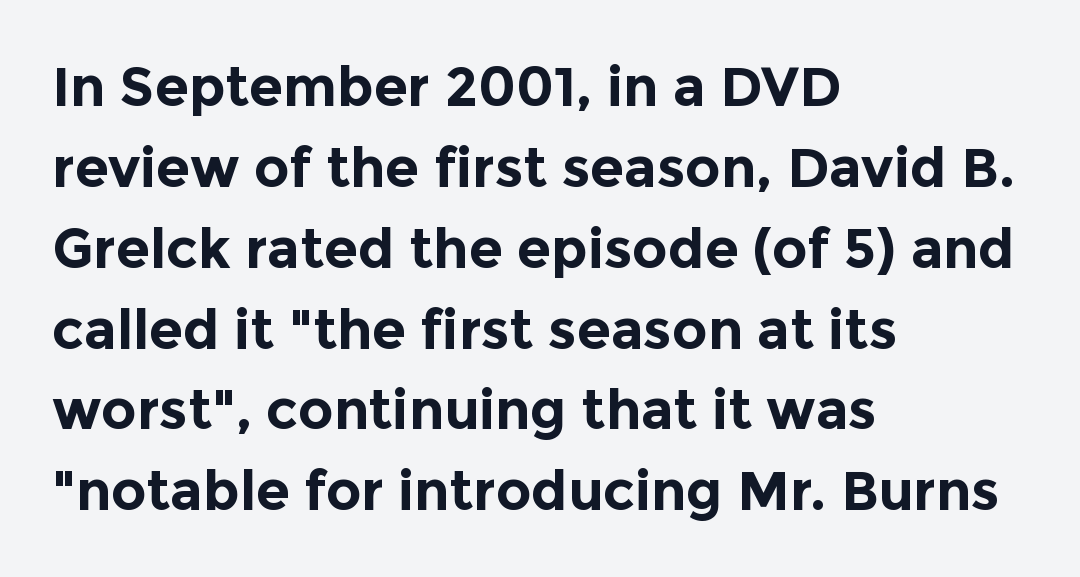
Q: Is the text bold? A: Yes.
Q: Is the text italic (slanted)? A: No, it is upright.
Q: Is the typeface a serif or a sans-serif typeface? A: Sans-serif.
Q: Is the text underlined? A: No.
Q: How is the paragraph aligned? A: Left-aligned.
Q: Is the spacing between letters normal or unusually wide? A: Normal.
Q: Is the spacing between lines tight, normal or loose? A: Normal.
Q: Width (condensed, normal, or wide)? A: Normal.
Q: x-height? A: Medium.
Q: Monospaced? A: No.
